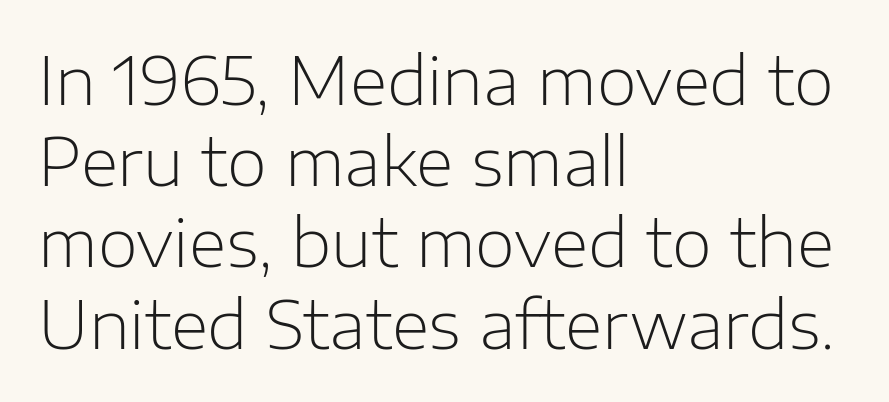
Do the characters align in a grid? No, the font is proportional. Between one letter and the next there's only the usual sliver of space. If you drew a line through each stem, it would be perfectly vertical. Compared with a centered layout, this one pins lines to the left instead. The leading is moderate, giving the passage an even texture.
